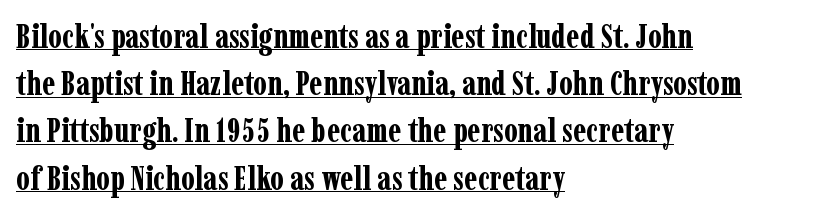
Q: Is the text bold? A: Yes.
Q: Is the text italic (slanted)? A: No, it is upright.
Q: Is the typeface a serif or a sans-serif typeface? A: Serif.
Q: Is the text underlined? A: Yes.
Q: How is the paragraph aligned? A: Left-aligned.
Q: Is the spacing between letters normal or unusually wide? A: Normal.
Q: Is the spacing between lines tight, normal or loose? A: Normal.
Q: Width (condensed, normal, or wide)? A: Condensed.
Q: Stroke contrast? A: Low.
Q: x-height? A: Medium.
Q: Monospaced? A: No.
